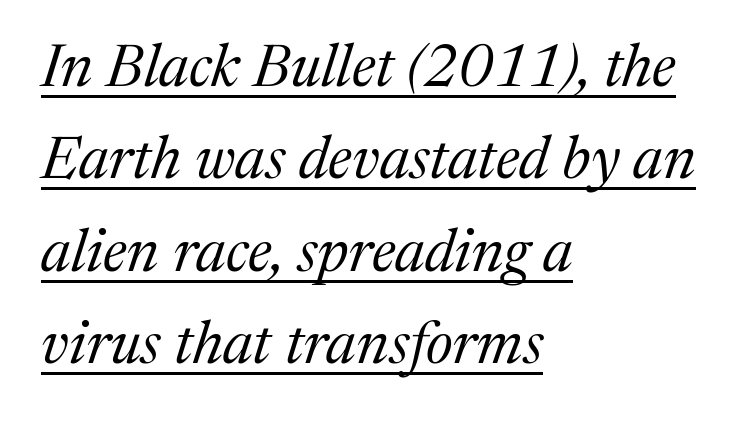
The passage shown is typed in a proportional face where columns would drift. Italic: yes, the glyphs are oblique. Rows of type keep a routine distance in the vertical direction. Stems and bowls with no extra thickness — not bold. Horizontal alignment here is leftward, the default for most running prose. What stands out about the letter spacing? Nothing — it is the standard amount.
